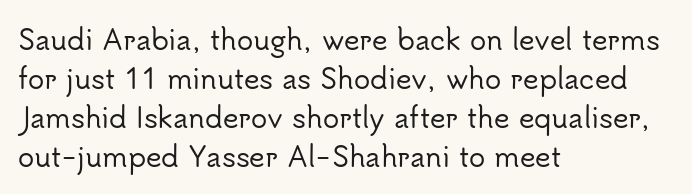
The image shows 27 px text type, upright; set left-aligned, normal line spacing (1.45x), normal letter spacing, not underlined.
